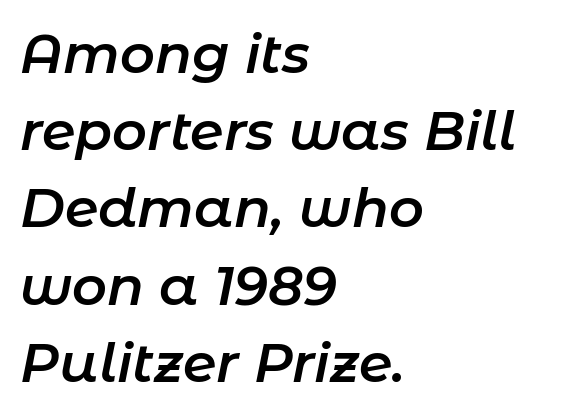
The image shows 54 px semibold type, italic (leaning right); set left-aligned, normal line spacing (1.43x), normal letter spacing, not underlined; low stroke contrast and a medium x-height.
